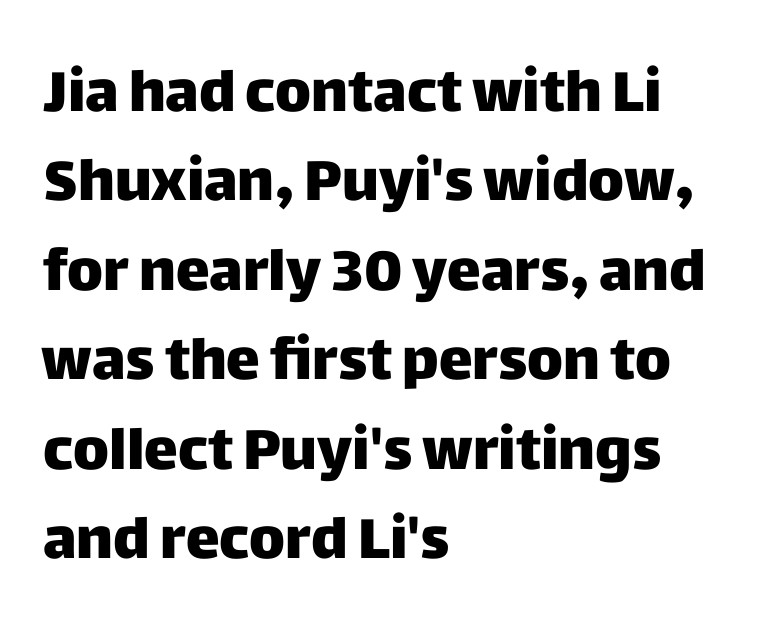
{"serif": "no", "italic": "no", "bold": "yes", "weight": "heavy", "width": "normal", "stroke_contrast": "low", "x_height": "large", "monospaced": "no", "underline": "no", "align": "left", "line_spacing": "normal", "line_spacing_ratio": 1.57, "letter_spacing": "normal", "letter_spacing_em": 0.0, "glyph_px": 57}
